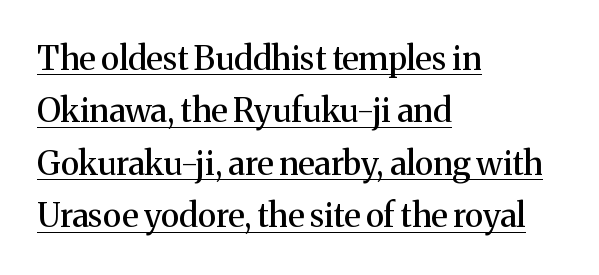
Q: Is the text italic (slanted)? A: No, it is upright.
Q: Is the typeface a serif or a sans-serif typeface? A: Serif.
Q: Is the text underlined? A: Yes.
Q: How is the paragraph aligned? A: Left-aligned.
Q: Is the spacing between letters normal or unusually wide? A: Normal.
Q: Is the spacing between lines tight, normal or loose? A: Normal.
Q: Width (condensed, normal, or wide)? A: Normal.
Q: Stroke contrast? A: Medium.
Q: x-height? A: Medium.
Q: Monospaced? A: No.
